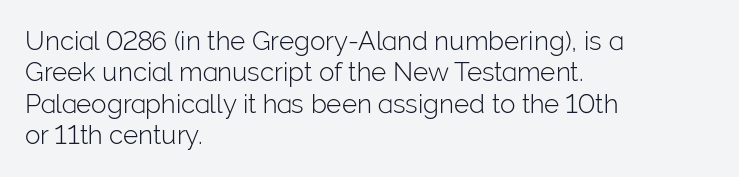
{"italic": "no", "bold": "no", "underline": "no", "align": "left", "line_spacing_ratio": 1.21, "letter_spacing": "normal", "letter_spacing_em": 0.0, "glyph_px": 26}
